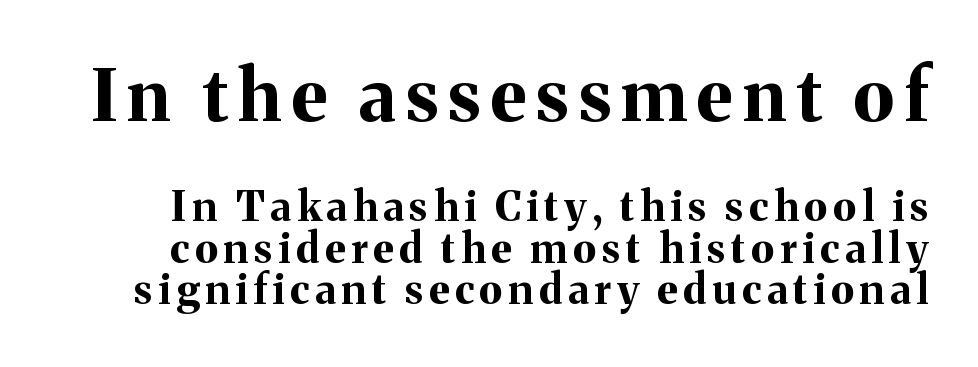
The image shows 72 px bold serif type, upright; set tight line spacing (1.01x), not underlined; the first (top) block is 1.76x larger; medium stroke contrast and a medium x-height.
